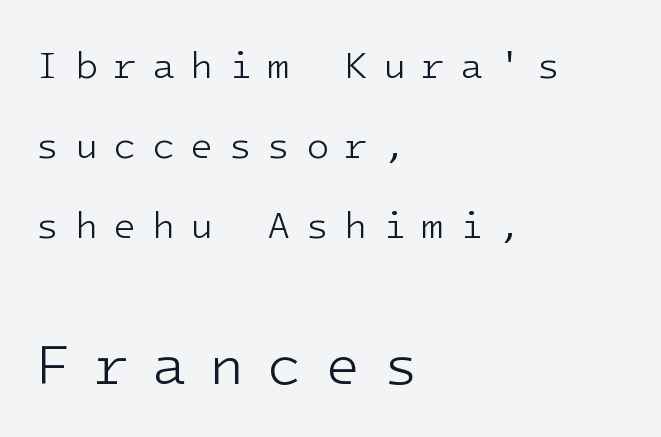
Q: Is the text bold? A: No.
Q: Is the text italic (slanted)? A: No, it is upright.
Q: Is the typeface a serif or a sans-serif typeface? A: Sans-serif.
Q: Is the text underlined? A: No.
Q: How is the paragraph aligned? A: Left-aligned.
Q: Is the spacing between letters normal or unusually wide? A: Unusually wide.
Q: Is the spacing between lines tight, normal or loose? A: Loose.
Q: Which block of text is set in a larger size, the first (top) or the second (bottom)? A: The second (bottom) one.
Q: Width (condensed, normal, or wide)? A: Normal.
Q: Stroke contrast? A: Low.
Q: x-height? A: Medium.
